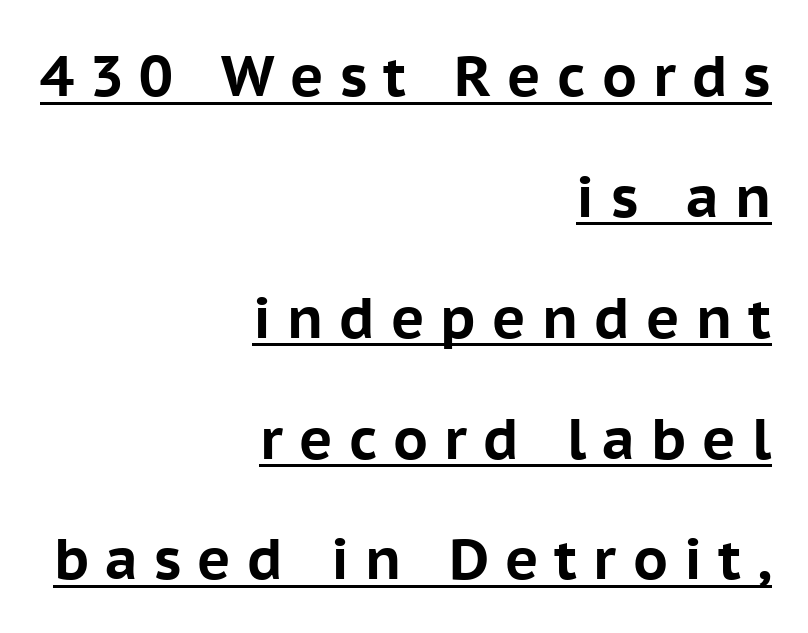
Q: Is the text bold? A: Yes.
Q: Is the text italic (slanted)? A: No, it is upright.
Q: Is the typeface a serif or a sans-serif typeface? A: Sans-serif.
Q: Is the text underlined? A: Yes.
Q: How is the paragraph aligned? A: Right-aligned.
Q: Is the spacing between letters normal or unusually wide? A: Unusually wide.
Q: Is the spacing between lines tight, normal or loose? A: Loose.
Q: Width (condensed, normal, or wide)? A: Normal.
Q: Stroke contrast? A: Low.
Q: x-height? A: Medium.
Q: Monospaced? A: No.
